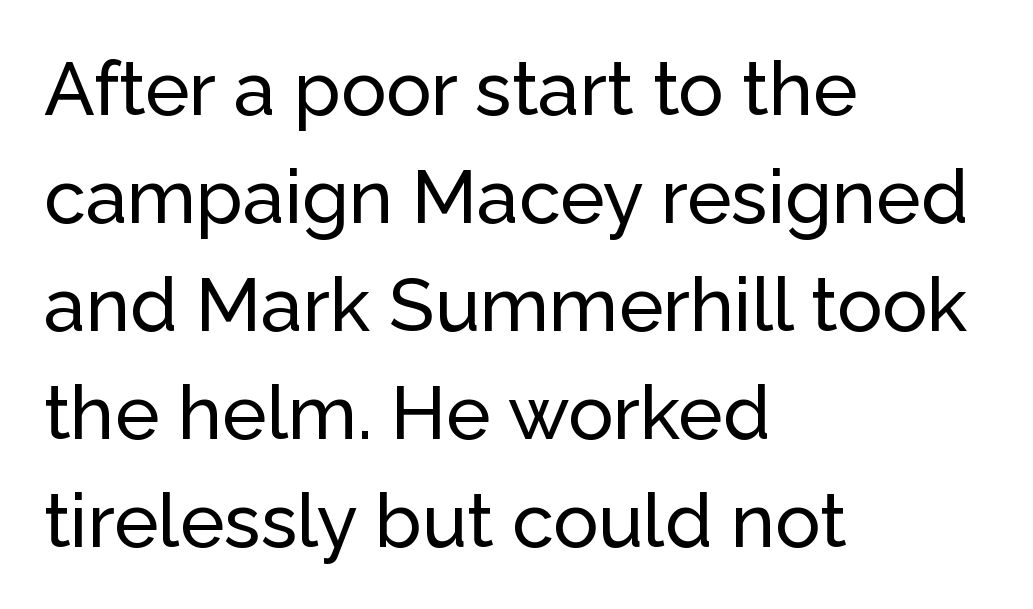
{"serif": "no", "italic": "no", "width": "normal", "stroke_contrast": "low", "x_height": "medium", "monospaced": "no", "underline": "no", "align": "left", "line_spacing": "normal", "line_spacing_ratio": 1.44, "letter_spacing": "normal", "letter_spacing_em": 0.0, "glyph_px": 75}
